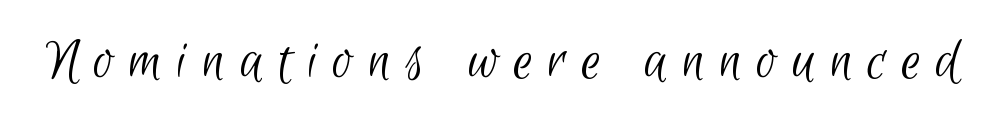
The image shows 62 px light, condensed sans-serif type; set unusually wide letter spacing (+0.24 em), not underlined; low stroke contrast and a small x-height.
